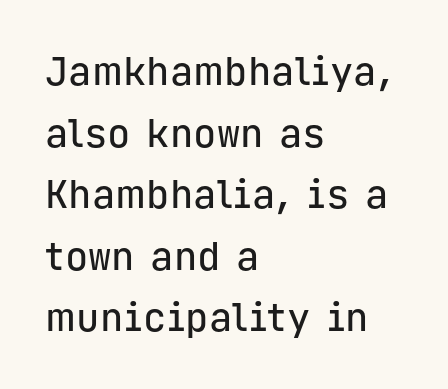
Quick note: underline off. The lines are quadded left. Fixed-width glyphs throughout — classic coding-font behaviour. Serif or sans? Sans — the stroke terminals are bare. Regular leading. The lettering holds an erect, upright posture throughout.
